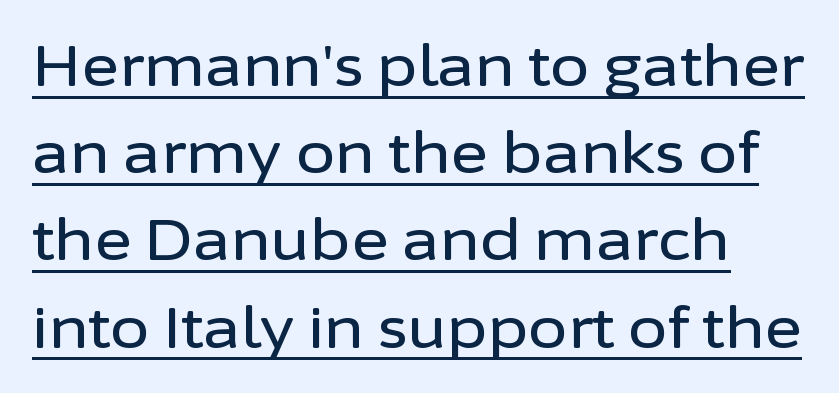
The image shows 57 px sans-serif type, upright; set normal line spacing (1.53x), normal letter spacing, underlined; low stroke contrast and a medium x-height.
